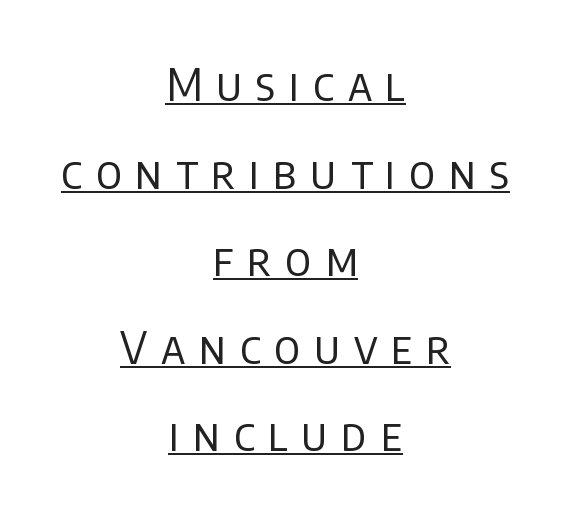
Q: Is the text bold? A: No.
Q: Is the text italic (slanted)? A: No, it is upright.
Q: Is the typeface a serif or a sans-serif typeface? A: Sans-serif.
Q: Is the text underlined? A: Yes.
Q: How is the paragraph aligned? A: Centered.
Q: Is the spacing between letters normal or unusually wide? A: Unusually wide.
Q: Is the spacing between lines tight, normal or loose? A: Loose.
Q: Width (condensed, normal, or wide)? A: Normal.
Q: Stroke contrast? A: Low.
Q: x-height? A: Large.
Q: Monospaced? A: No.
